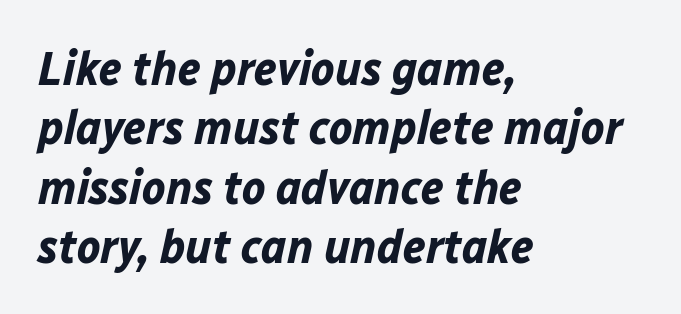
{"italic": "yes", "lean": "right", "slant_degrees": 12, "bold": "yes", "weight": "bold", "width": "normal", "stroke_contrast": "low", "x_height": "medium", "monospaced": "no", "underline": "no", "align": "left", "line_spacing_ratio": 1.21, "letter_spacing": "normal", "letter_spacing_em": 0.0, "glyph_px": 49}
